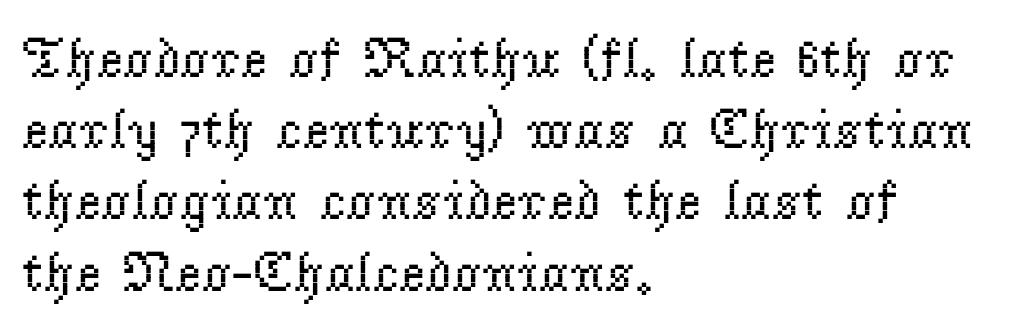
{"serif": "yes", "italic": "no", "bold": "no", "weight": "regular", "width": "normal", "stroke_contrast": "low", "x_height": "small", "monospaced": "no", "underline": "no", "align": "left", "line_spacing": "normal", "line_spacing_ratio": 1.25, "letter_spacing": "normal", "letter_spacing_em": 0.0, "glyph_px": 57}
